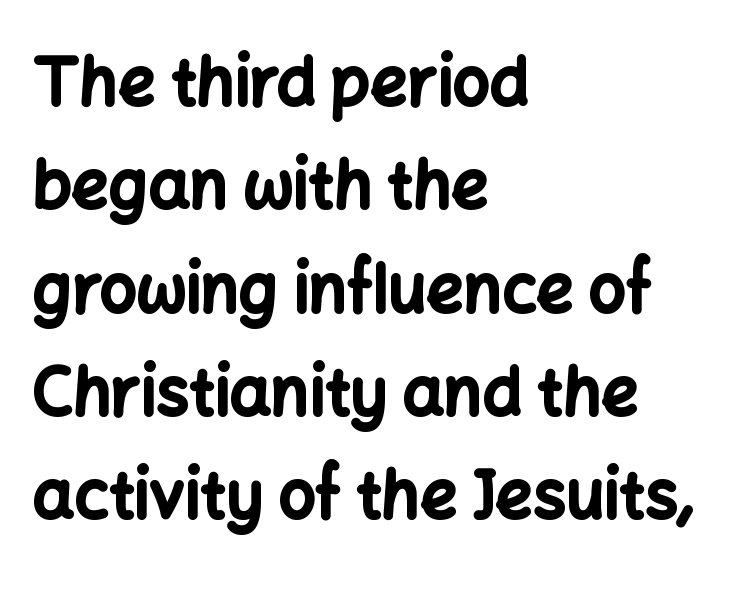
{"serif": "no", "italic": "no", "bold": "yes", "weight": "bold", "width": "normal", "stroke_contrast": "low", "x_height": "medium", "monospaced": "no", "underline": "no", "align": "left", "line_spacing": "normal", "line_spacing_ratio": 1.59, "letter_spacing": "normal", "letter_spacing_em": 0.0, "glyph_px": 65}
